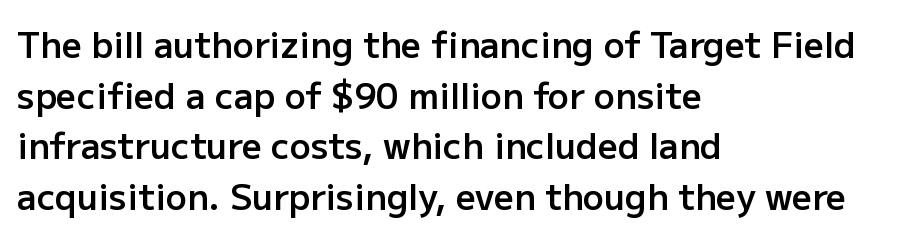
The glyphs in this specimen are sans serif. Ordinary non-slanted type is in use. Clear beneath every line of the passage. This sample has the flowing, uneven cadence of proportional lettering. The horizontal fit of the characters is conventional and even.
